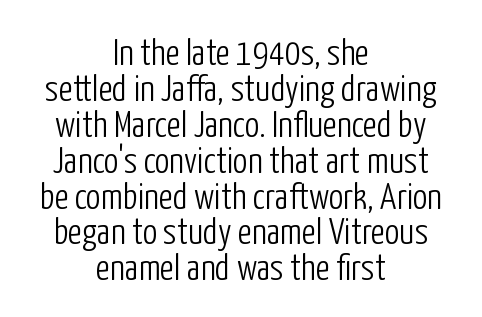
Q: Is the text bold? A: No.
Q: Is the text italic (slanted)? A: No, it is upright.
Q: Is the typeface a serif or a sans-serif typeface? A: Sans-serif.
Q: Is the text underlined? A: No.
Q: How is the paragraph aligned? A: Centered.
Q: Is the spacing between letters normal or unusually wide? A: Normal.
Q: Is the spacing between lines tight, normal or loose? A: Tight.
Q: Width (condensed, normal, or wide)? A: Condensed.
Q: Stroke contrast? A: Low.
Q: x-height? A: Medium.
Q: Monospaced? A: No.
